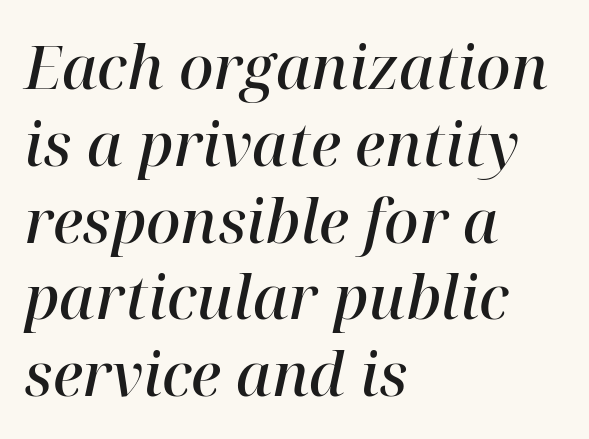
The image shows 60 px semibold serif type, italic (leaning right); set left-aligned, normal line spacing (1.28x), normal letter spacing, not underlined; high stroke contrast and a medium x-height.
